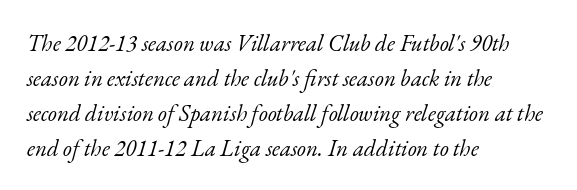
The image shows 23 px text type, italic (leaning right); set left-aligned, normal line spacing (1.52x), normal letter spacing, not underlined.
